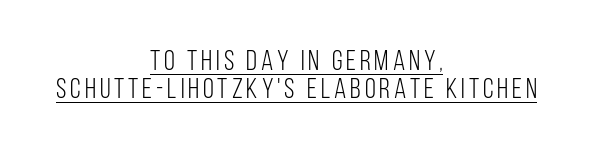
Q: Is the text bold? A: No.
Q: Is the text italic (slanted)? A: No, it is upright.
Q: Is the typeface a serif or a sans-serif typeface? A: Sans-serif.
Q: Is the text underlined? A: Yes.
Q: How is the paragraph aligned? A: Centered.
Q: Is the spacing between lines tight, normal or loose? A: Tight.
Q: Width (condensed, normal, or wide)? A: Condensed.
Q: Stroke contrast? A: Low.
Q: x-height? A: Large.
Q: Monospaced? A: No.
